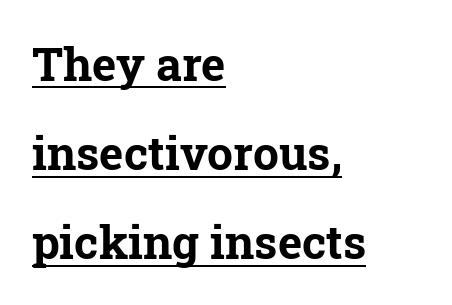
The image shows 46 px bold serif type, upright; set left-aligned, loose line spacing (1.94x), normal letter spacing, underlined; low stroke contrast and a medium x-height.
